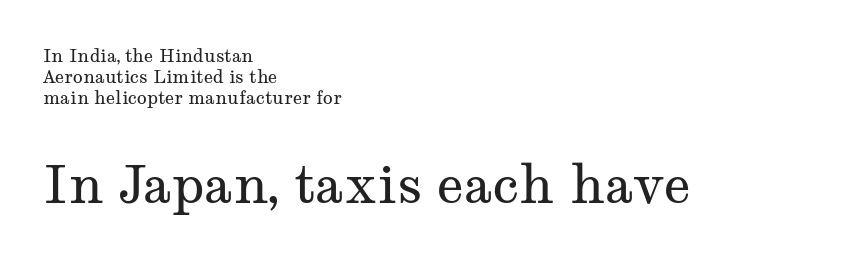
Q: Is the text bold? A: No.
Q: Is the text italic (slanted)? A: No, it is upright.
Q: Is the typeface a serif or a sans-serif typeface? A: Serif.
Q: Is the text underlined? A: No.
Q: How is the paragraph aligned? A: Left-aligned.
Q: Is the spacing between letters normal or unusually wide? A: Normal.
Q: Which block of text is set in a larger size, the first (top) or the second (bottom)? A: The second (bottom) one.
Q: Width (condensed, normal, or wide)? A: Wide.
Q: Stroke contrast? A: Medium.
Q: x-height? A: Medium.
Q: Monospaced? A: No.
